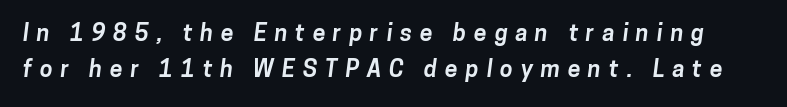
Q: Is the text bold? A: Yes.
Q: Is the text underlined? A: No.
Q: Is the spacing between letters normal or unusually wide? A: Unusually wide.
Q: Is the spacing between lines tight, normal or loose? A: Normal.
